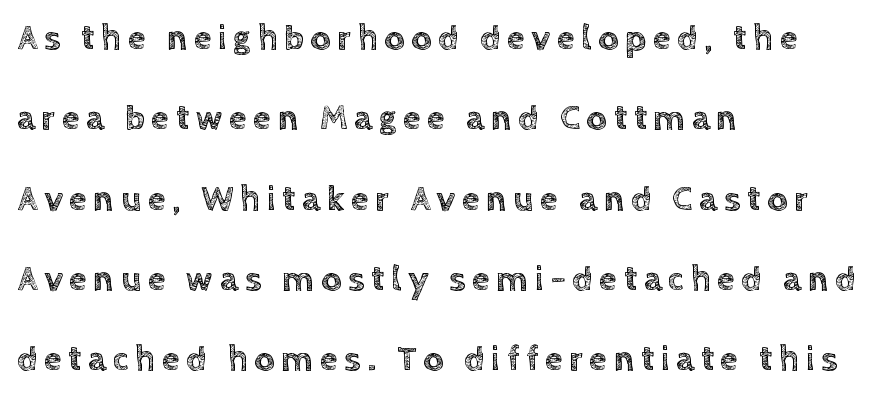
The image shows 36 px text type, upright; set left-aligned, loose line spacing (2.23x), not underlined; a large x-height.
